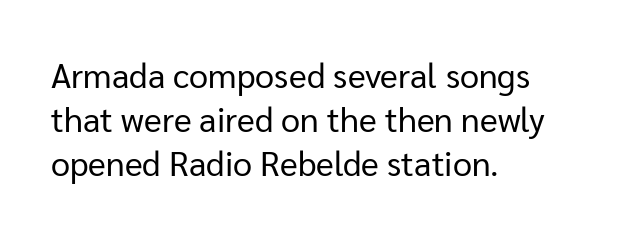
{"serif": "no", "italic": "no", "bold": "no", "weight": "regular", "width": "normal", "stroke_contrast": "low", "x_height": "medium", "monospaced": "no", "underline": "no", "align": "left", "line_spacing": "normal", "line_spacing_ratio": 1.29, "letter_spacing": "normal", "letter_spacing_em": 0.0, "glyph_px": 34}
